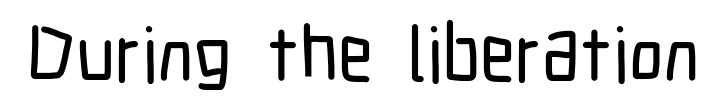
The image shows 77 px condensed sans-serif type, upright; set normal letter spacing, not underlined; low stroke contrast and a medium x-height.
